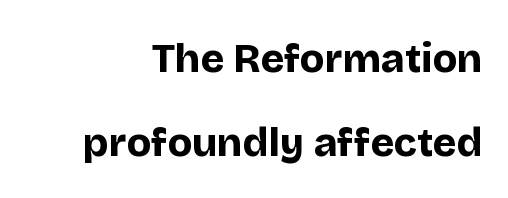
Q: Is the text bold? A: Yes.
Q: Is the text italic (slanted)? A: No, it is upright.
Q: Is the typeface a serif or a sans-serif typeface? A: Sans-serif.
Q: Is the text underlined? A: No.
Q: Is the spacing between letters normal or unusually wide? A: Normal.
Q: Is the spacing between lines tight, normal or loose? A: Loose.
Q: Width (condensed, normal, or wide)? A: Normal.
Q: Stroke contrast? A: Low.
Q: x-height? A: Large.
Q: Monospaced? A: No.
